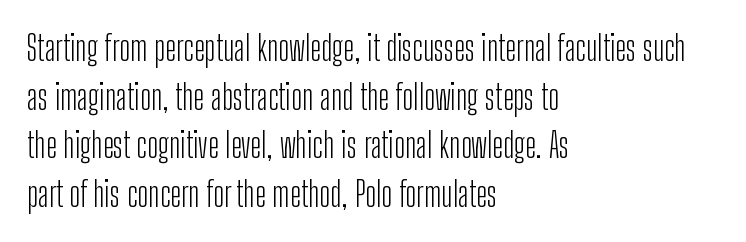
Q: Is the text bold? A: No.
Q: Is the text italic (slanted)? A: No, it is upright.
Q: Is the typeface a serif or a sans-serif typeface? A: Sans-serif.
Q: Is the text underlined? A: No.
Q: How is the paragraph aligned? A: Left-aligned.
Q: Is the spacing between letters normal or unusually wide? A: Normal.
Q: Is the spacing between lines tight, normal or loose? A: Normal.
Q: Width (condensed, normal, or wide)? A: Condensed.
Q: Stroke contrast? A: Low.
Q: x-height? A: Medium.
Q: Monospaced? A: No.
